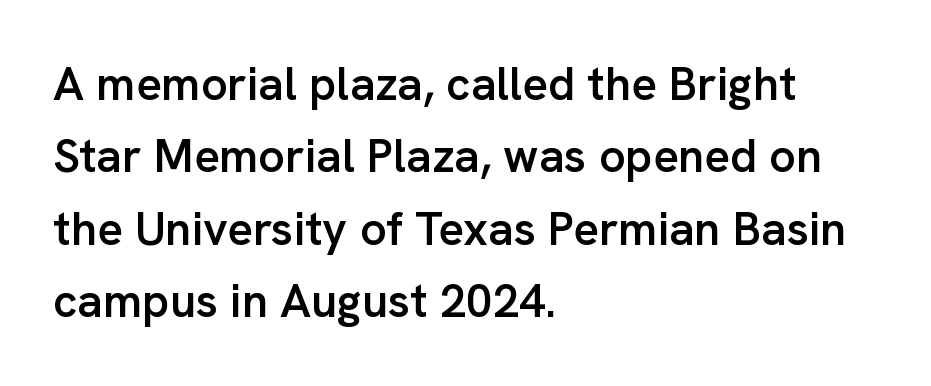
The image shows 47 px semibold sans-serif type, upright; set left-aligned, normal line spacing (1.54x), normal letter spacing, not underlined; low stroke contrast and a medium x-height.
